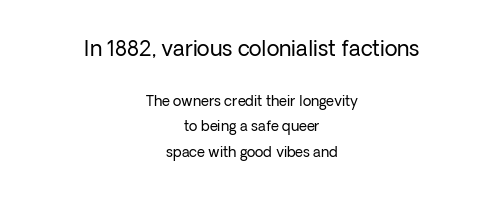
The image shows 21 px text type, upright; set centered, line spacing 1.82x, normal letter spacing, not underlined; the first (top) block is 1.5x larger.
